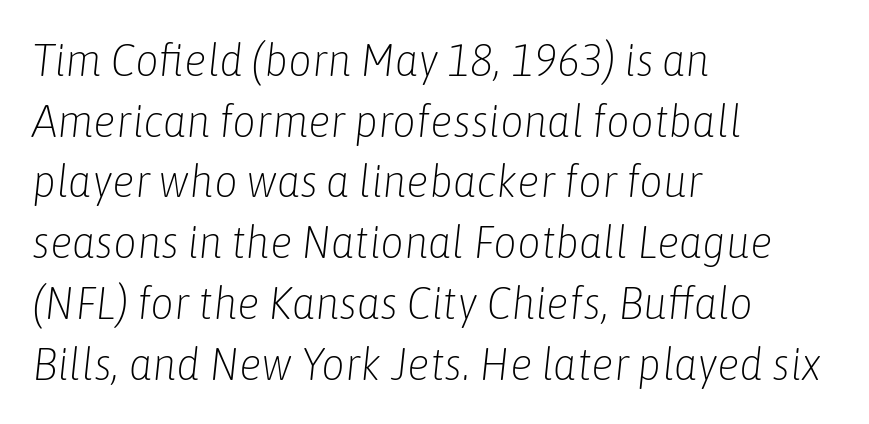
Underline: absent. Weight: not bold — regular or lighter. Each letter keeps its own natural width here, so spacing adapts to shape. Designer's note — italics engaged.
